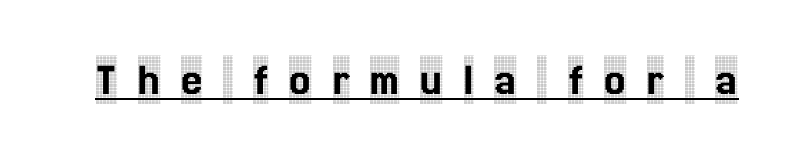
The image shows 48 px condensed serif type, upright; set unusually wide letter spacing (+0.43 em), underlined; a large x-height.
